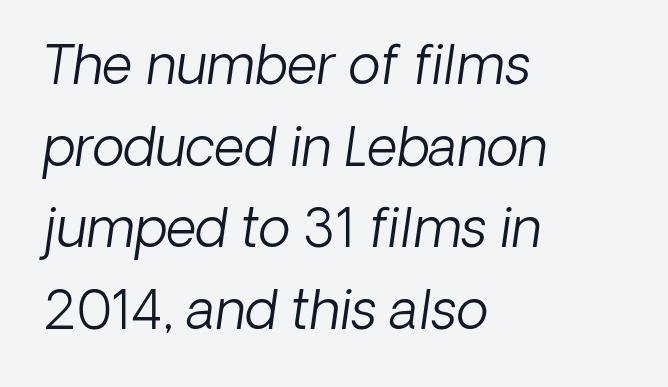
Unmarked baselines from the first word to the last. You could call the tracking neutral — neither tight nor loose. This reads as an unemphasized weight, regular at the heaviest. This block has exactly the height ordinary leading produces. Emphasis-style slanted type is in use.
